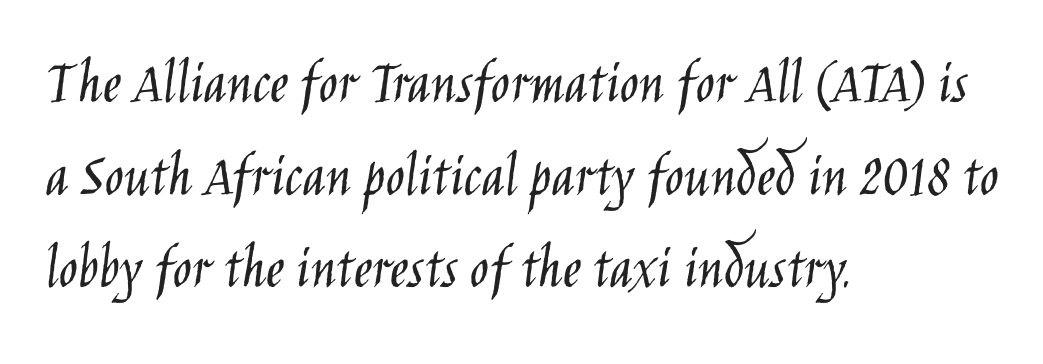
The image shows 63 px light, condensed sans-serif type; set left-aligned, normal line spacing (1.47x), normal letter spacing, not underlined; low stroke contrast and a large x-height.
